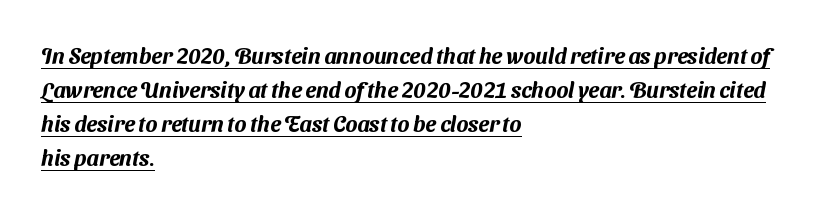
{"underline": "yes", "align": "left", "line_spacing": "normal", "line_spacing_ratio": 1.54, "letter_spacing": "normal", "letter_spacing_em": 0.0, "glyph_px": 22}
